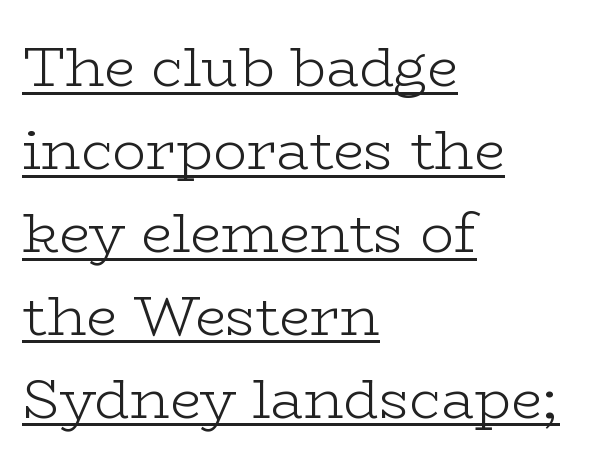
The image shows 56 px light, wide serif type, upright; set left-aligned, normal line spacing (1.48x), normal letter spacing, underlined; low stroke contrast and a medium x-height.
